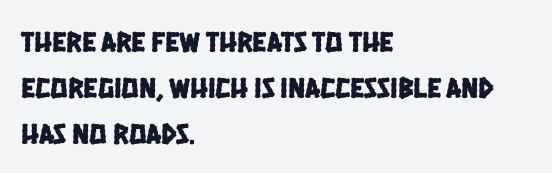
The image shows 29 px condensed sans-serif type; set left-aligned, normal line spacing (1.58x), normal letter spacing, not underlined; low stroke contrast and a large x-height.
